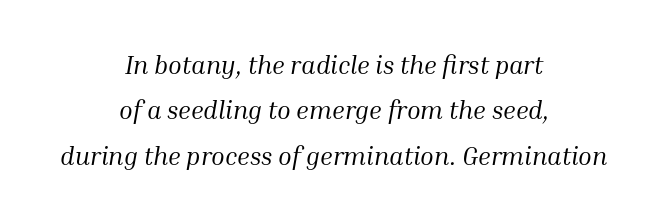
Q: Is the text bold? A: No.
Q: Is the text italic (slanted)? A: Yes, it leans right by about 10 degrees.
Q: Is the text underlined? A: No.
Q: How is the paragraph aligned? A: Centered.
Q: Is the spacing between letters normal or unusually wide? A: Normal.
